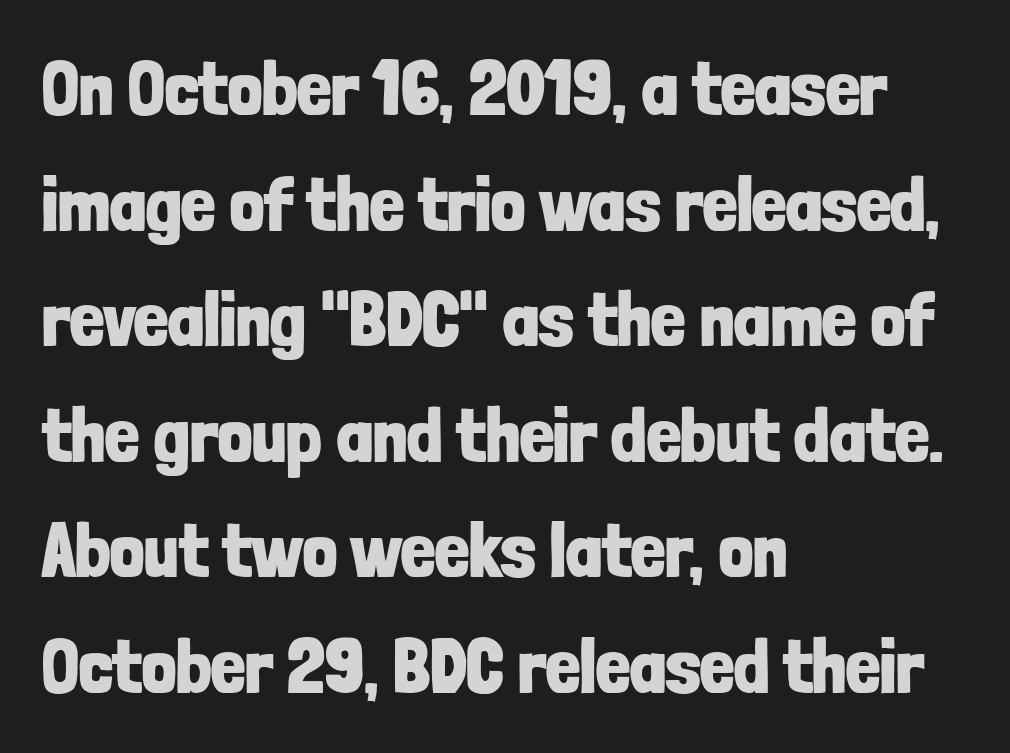
{"serif": "no", "italic": "no", "bold": "yes", "weight": "bold", "width": "condensed", "stroke_contrast": "low", "x_height": "medium", "monospaced": "no", "underline": "no", "align": "left", "line_spacing": "normal", "line_spacing_ratio": 1.52, "letter_spacing": "normal", "letter_spacing_em": 0.0, "glyph_px": 76}
